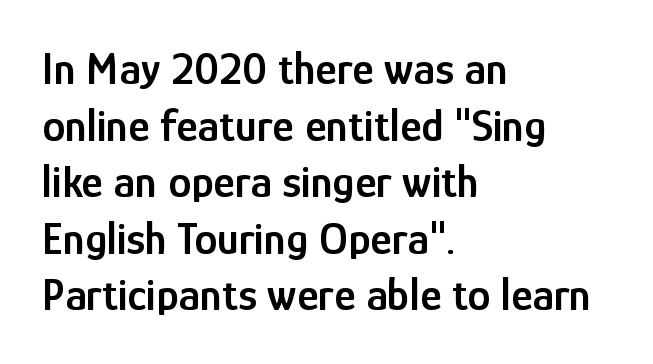
Q: Is the text bold? A: Semi-bold.
Q: Is the text italic (slanted)? A: No, it is upright.
Q: Is the typeface a serif or a sans-serif typeface? A: Sans-serif.
Q: Is the text underlined? A: No.
Q: How is the paragraph aligned? A: Left-aligned.
Q: Is the spacing between letters normal or unusually wide? A: Normal.
Q: Width (condensed, normal, or wide)? A: Condensed.
Q: Stroke contrast? A: Low.
Q: x-height? A: Medium.
Q: Monospaced? A: No.
